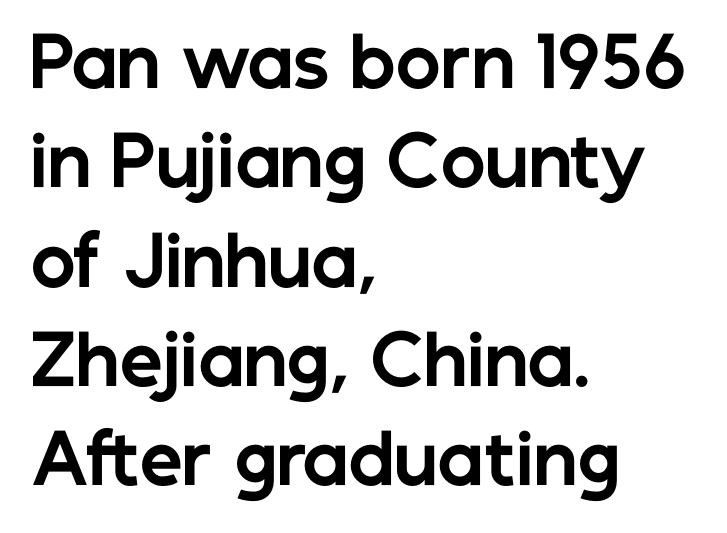
Summary of weight: heavy, a full bold. Reading down the block, your eye returns to a fixed left position each line. Is there any slant? The stems are plumb. Just letters on the line, the space beneath them empty. Default kerning and tracking; the words read as compact shapes. The face used here is proportionally spaced, like ordinary book or web type.
